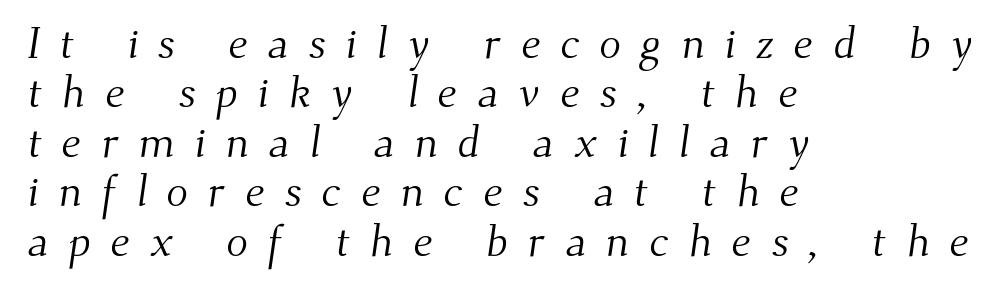
Q: Is the text bold? A: No.
Q: Is the typeface a serif or a sans-serif typeface? A: Serif.
Q: Is the text underlined? A: No.
Q: How is the paragraph aligned? A: Left-aligned.
Q: Is the spacing between letters normal or unusually wide? A: Unusually wide.
Q: Is the spacing between lines tight, normal or loose? A: Tight.
Q: Width (condensed, normal, or wide)? A: Normal.
Q: Stroke contrast? A: Medium.
Q: x-height? A: Small.
Q: Monospaced? A: No.
